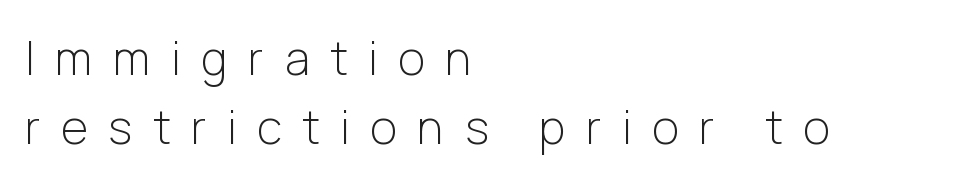
Proportional: the letters do not fall into vertical columns. The block of text has a typical density, with ordinary space between rows. The paragraph shown leans on its left margin. The font sits on the lighter half of the weight spectrum, regular included.
